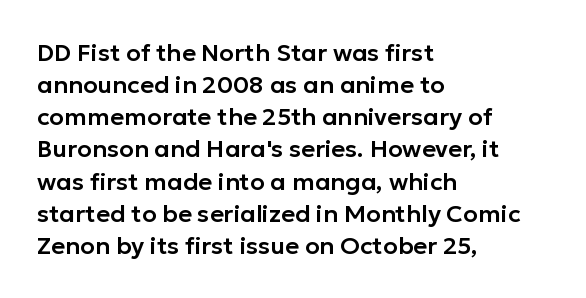
{"italic": "no", "underline": "no", "align": "left", "line_spacing": "normal", "line_spacing_ratio": 1.34, "letter_spacing": "normal", "letter_spacing_em": 0.0, "glyph_px": 24}
